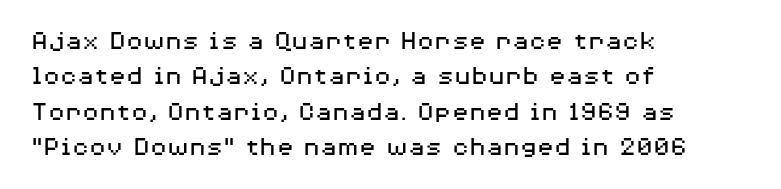
The image shows 28 px regular-weight, wide sans-serif type, upright; set left-aligned, normal line spacing (1.26x), normal letter spacing, not underlined; medium stroke contrast and a medium x-height.
